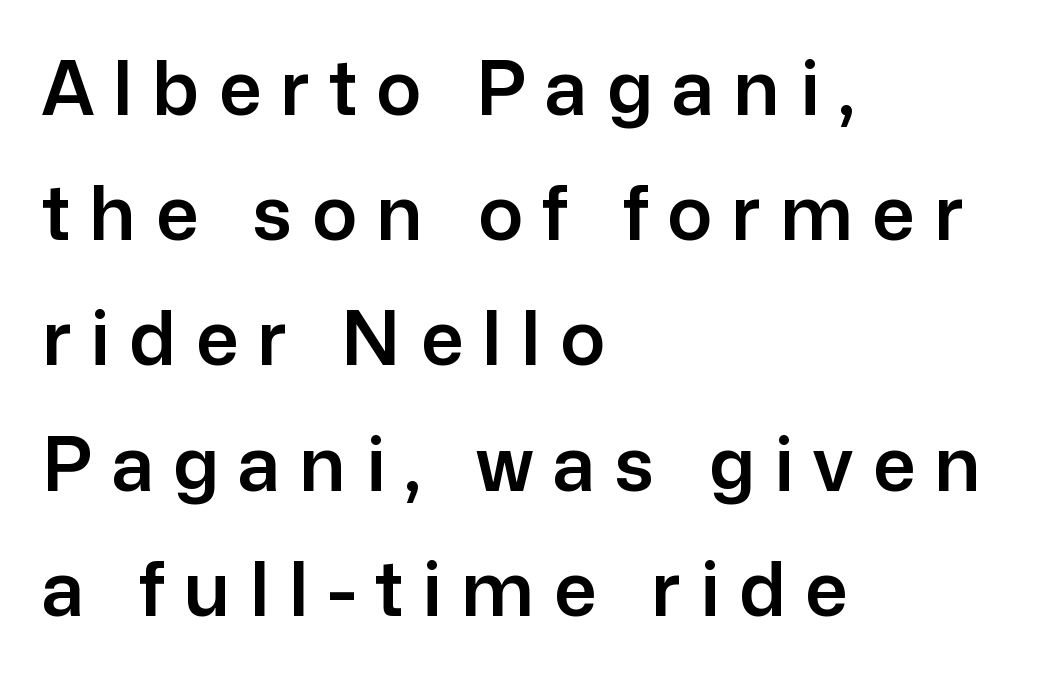
Q: Is the text italic (slanted)? A: No, it is upright.
Q: Is the typeface a serif or a sans-serif typeface? A: Sans-serif.
Q: Is the text underlined? A: No.
Q: How is the paragraph aligned? A: Left-aligned.
Q: Is the spacing between letters normal or unusually wide? A: Unusually wide.
Q: Is the spacing between lines tight, normal or loose? A: Normal.
Q: Width (condensed, normal, or wide)? A: Normal.
Q: Stroke contrast? A: Low.
Q: x-height? A: Medium.
Q: Monospaced? A: No.
